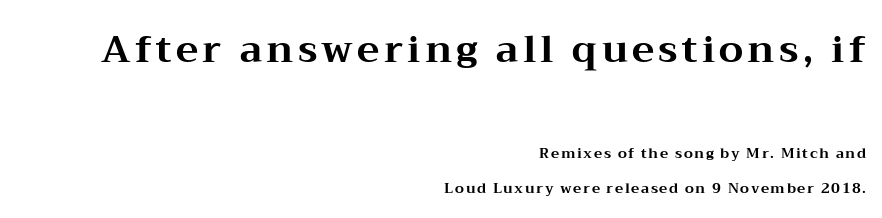
Q: Is the text bold? A: Yes.
Q: Is the text italic (slanted)? A: No, it is upright.
Q: Is the typeface a serif or a sans-serif typeface? A: Serif.
Q: Is the text underlined? A: No.
Q: How is the paragraph aligned? A: Right-aligned.
Q: Is the spacing between lines tight, normal or loose? A: Loose.
Q: Which block of text is set in a larger size, the first (top) or the second (bottom)? A: The first (top) one.
Q: Width (condensed, normal, or wide)? A: Wide.
Q: Stroke contrast? A: Medium.
Q: x-height? A: Medium.
Q: Monospaced? A: No.
